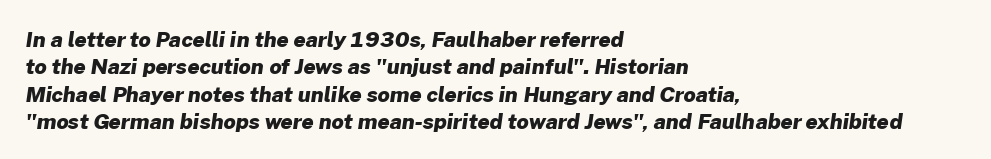
The image shows 21 px bold type; set left-aligned, normal line spacing (1.3x), normal letter spacing, not underlined.
